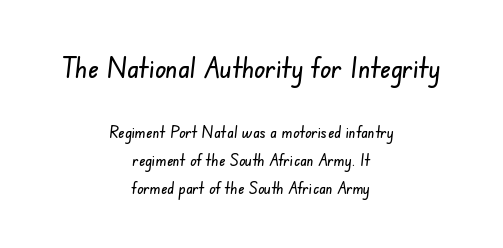
Large over small — that's the arrangement of the two blocks here. The letters advance in unequal steps, a hallmark of proportional type. The passage shown stacks its lines at a standard gap. Inter-character spacing is left at the font's built-in metrics. A clean baseline with only descenders dipping below it. The characters display no serif detailing; their extremities are plain.
